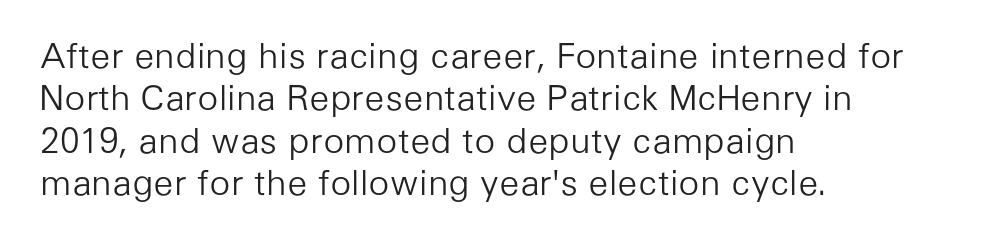
Q: Is the text bold? A: No.
Q: Is the text italic (slanted)? A: No, it is upright.
Q: Is the typeface a serif or a sans-serif typeface? A: Sans-serif.
Q: Is the text underlined? A: No.
Q: How is the paragraph aligned? A: Left-aligned.
Q: Is the spacing between letters normal or unusually wide? A: Normal.
Q: Width (condensed, normal, or wide)? A: Normal.
Q: Stroke contrast? A: Low.
Q: x-height? A: Medium.
Q: Monospaced? A: No.
